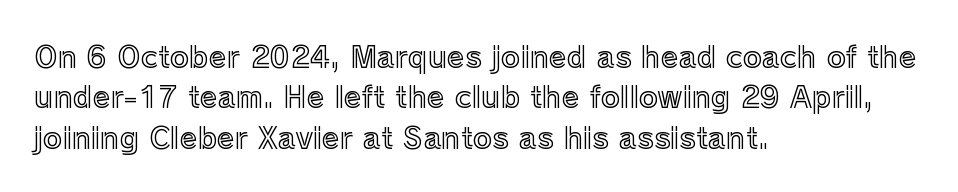
{"italic": "no", "width": "normal", "x_height": "medium", "monospaced": "no", "underline": "no", "align": "left", "line_spacing": "normal", "line_spacing_ratio": 1.39, "letter_spacing": "normal", "letter_spacing_em": 0.0, "glyph_px": 29}
